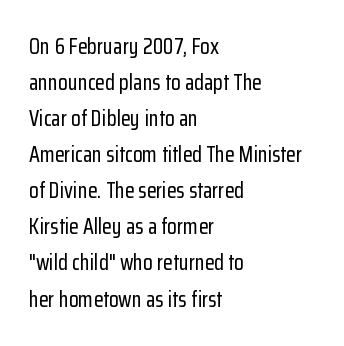
Q: Is the text italic (slanted)? A: No, it is upright.
Q: Is the text underlined? A: No.
Q: How is the paragraph aligned? A: Left-aligned.
Q: Is the spacing between letters normal or unusually wide? A: Normal.
Q: Is the spacing between lines tight, normal or loose? A: Normal.
